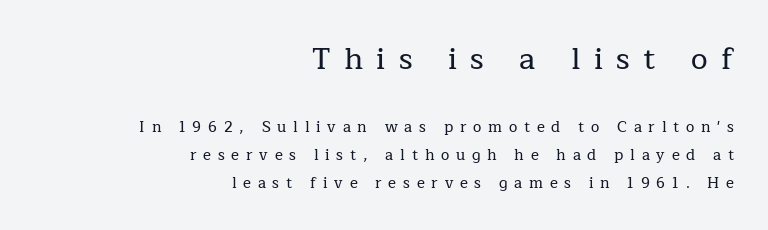
Q: Is the text italic (slanted)? A: No, it is upright.
Q: Is the typeface a serif or a sans-serif typeface? A: Serif.
Q: Is the text underlined? A: No.
Q: How is the paragraph aligned? A: Right-aligned.
Q: Is the spacing between letters normal or unusually wide? A: Unusually wide.
Q: Which block of text is set in a larger size, the first (top) or the second (bottom)? A: The first (top) one.
Q: Width (condensed, normal, or wide)? A: Normal.
Q: Stroke contrast? A: Low.
Q: x-height? A: Medium.
Q: Monospaced? A: No.
